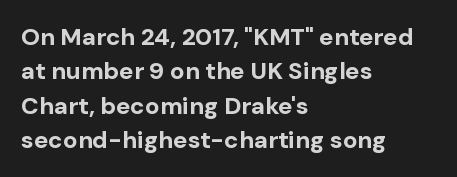
The image shows 24 px bold type, upright; set left-aligned, normal line spacing (1.43x), normal letter spacing, not underlined.
